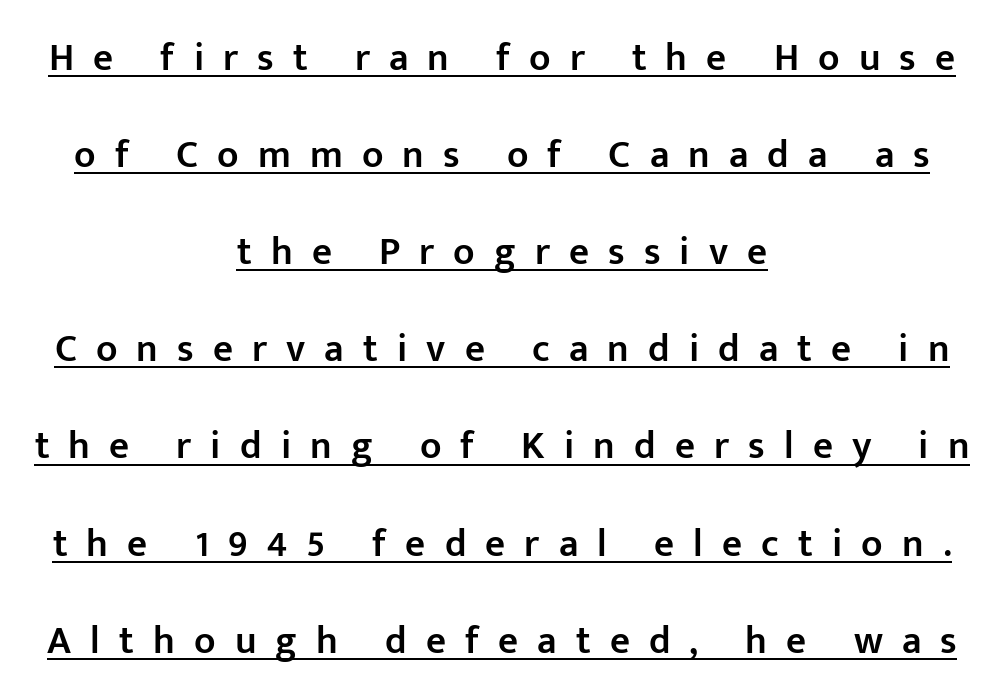
Q: Is the text bold? A: Semi-bold.
Q: Is the text italic (slanted)? A: No, it is upright.
Q: Is the typeface a serif or a sans-serif typeface? A: Sans-serif.
Q: Is the text underlined? A: Yes.
Q: How is the paragraph aligned? A: Centered.
Q: Is the spacing between letters normal or unusually wide? A: Unusually wide.
Q: Is the spacing between lines tight, normal or loose? A: Loose.
Q: Width (condensed, normal, or wide)? A: Normal.
Q: Stroke contrast? A: Low.
Q: x-height? A: Medium.
Q: Monospaced? A: No.
